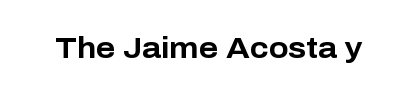
The image shows 29 px bold sans-serif type, upright; set normal letter spacing, not underlined; low stroke contrast and a medium x-height.
